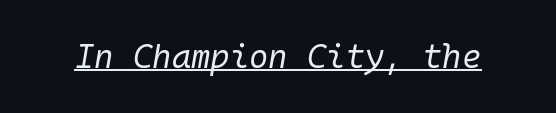
The image shows 33 px regular-weight type, italic (leaning right), monospaced; set normal letter spacing, underlined; low stroke contrast and a medium x-height.
